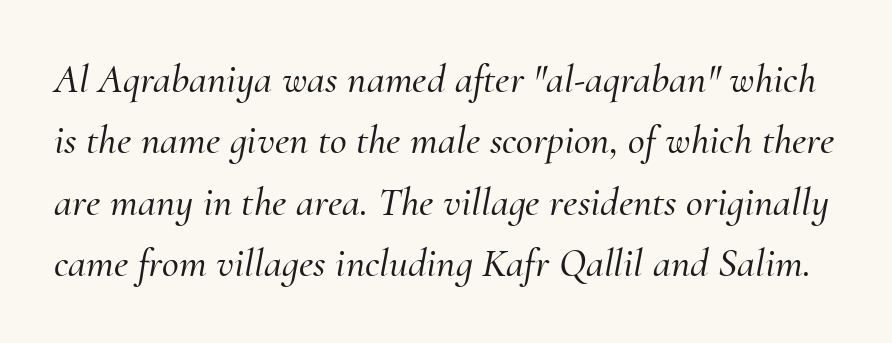
Q: Is the text italic (slanted)? A: Yes, it leans right by about 10 degrees.
Q: Is the typeface a serif or a sans-serif typeface? A: Serif.
Q: Is the text underlined? A: No.
Q: Is the spacing between letters normal or unusually wide? A: Normal.
Q: Is the spacing between lines tight, normal or loose? A: Normal.
Q: Width (condensed, normal, or wide)? A: Normal.
Q: Stroke contrast? A: Medium.
Q: x-height? A: Small.
Q: Monospaced? A: No.
